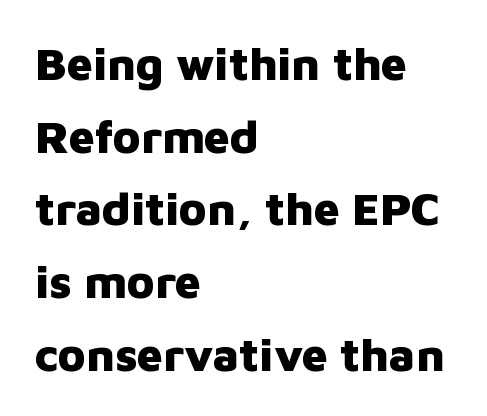
The space between consecutive lines is moderate. Think of a printed novel: that variable character pitch is what you see here. The type is set solid horizontally, with unmodified tracking. The rendering anchors every line to the left-hand side. Thick stems and heavy bowls — unmistakably bold. Notice how the stems are strictly vertical — no italics here.
